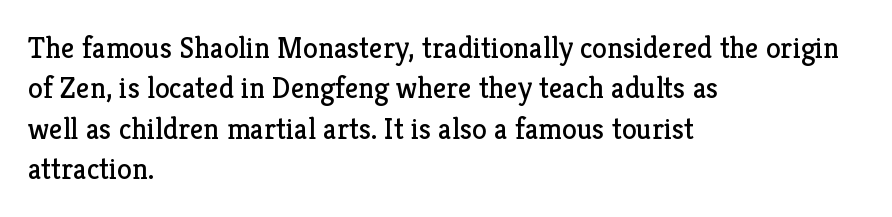
{"serif": "yes", "italic": "no", "bold": "no", "weight": "regular", "width": "normal", "stroke_contrast": "low", "x_height": "medium", "monospaced": "no", "underline": "no", "align": "left", "line_spacing": "normal", "line_spacing_ratio": 1.35, "letter_spacing": "normal", "letter_spacing_em": 0.0, "glyph_px": 30}
